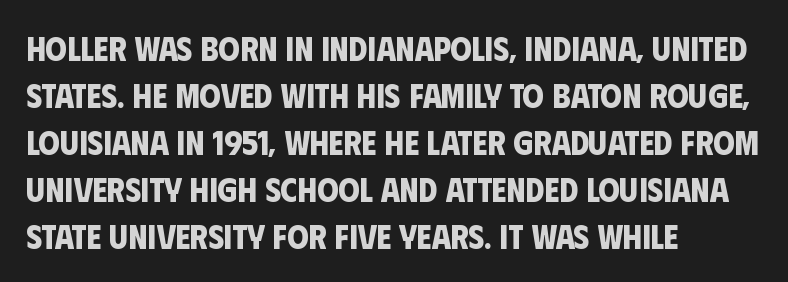
The image shows 34 px bold, condensed sans-serif type; set left-aligned, normal line spacing (1.38x), normal letter spacing, not underlined; low stroke contrast and a large x-height.
